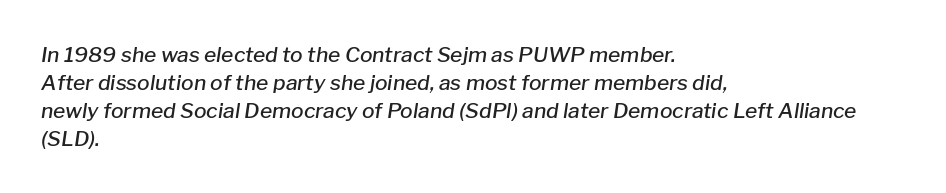
{"italic": "yes", "lean": "right", "slant_degrees": 8, "bold": "semi", "underline": "no", "align": "left", "line_spacing": "normal", "line_spacing_ratio": 1.33, "letter_spacing": "normal", "letter_spacing_em": 0.0, "glyph_px": 21}
